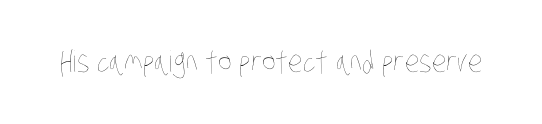
Weight: not bold — regular or lighter. The specimen omits any rule beneath the text block's lines. The letters sit at their default tracking, neither squeezed nor spread. The passage shown is typed in a proportional face where columns would drift.
